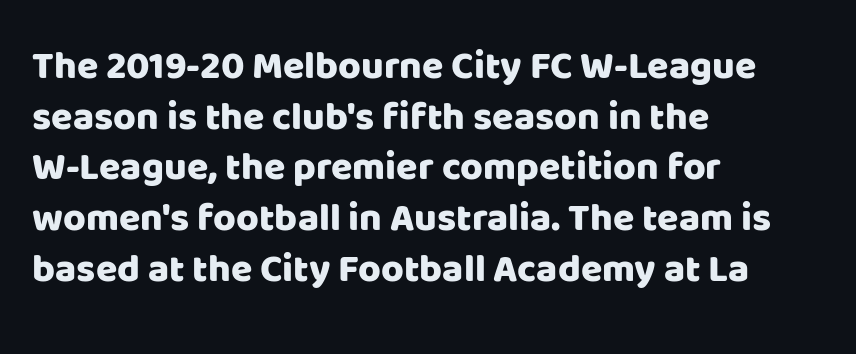
Q: Is the text italic (slanted)? A: No, it is upright.
Q: Is the typeface a serif or a sans-serif typeface? A: Sans-serif.
Q: Is the text underlined? A: No.
Q: How is the paragraph aligned? A: Left-aligned.
Q: Is the spacing between letters normal or unusually wide? A: Normal.
Q: Is the spacing between lines tight, normal or loose? A: Normal.
Q: Width (condensed, normal, or wide)? A: Normal.
Q: Stroke contrast? A: Low.
Q: x-height? A: Large.
Q: Monospaced? A: No.
